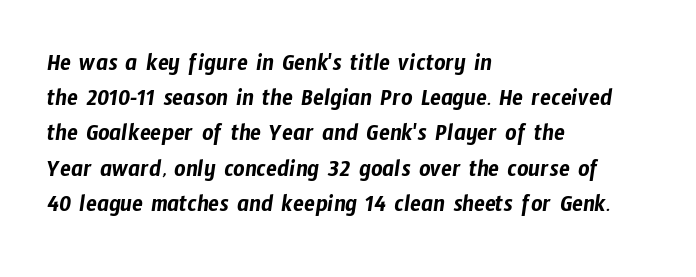
{"underline": "no", "align": "left", "line_spacing": "normal", "line_spacing_ratio": 1.41, "letter_spacing": "normal", "letter_spacing_em": 0.0, "glyph_px": 25}
